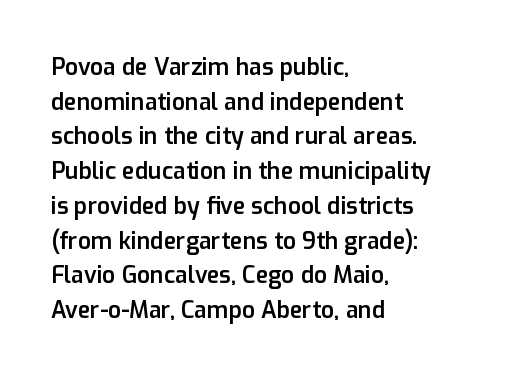
Q: Is the text bold? A: Semi-bold.
Q: Is the text italic (slanted)? A: No, it is upright.
Q: Is the text underlined? A: No.
Q: How is the paragraph aligned? A: Left-aligned.
Q: Is the spacing between letters normal or unusually wide? A: Normal.
Q: Is the spacing between lines tight, normal or loose? A: Normal.
